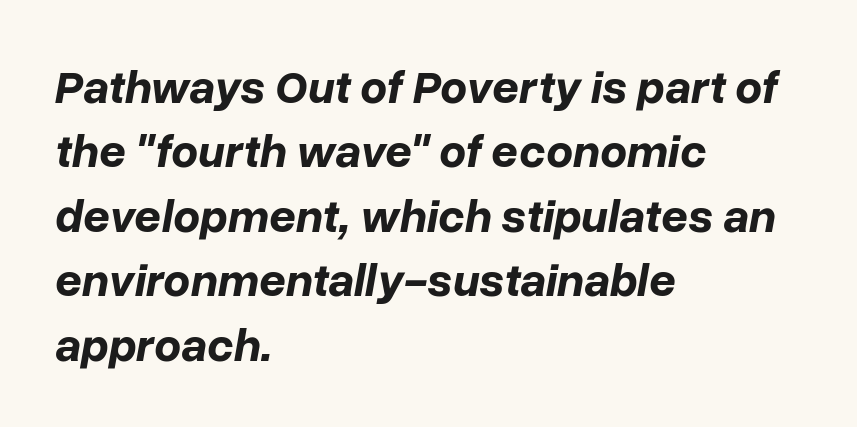
Q: Is the text bold? A: Yes.
Q: Is the text italic (slanted)? A: Yes, it leans right by about 10 degrees.
Q: Is the text underlined? A: No.
Q: How is the paragraph aligned? A: Left-aligned.
Q: Is the spacing between letters normal or unusually wide? A: Normal.
Q: Is the spacing between lines tight, normal or loose? A: Normal.
Q: Width (condensed, normal, or wide)? A: Normal.
Q: Stroke contrast? A: Low.
Q: x-height? A: Medium.
Q: Monospaced? A: No.
